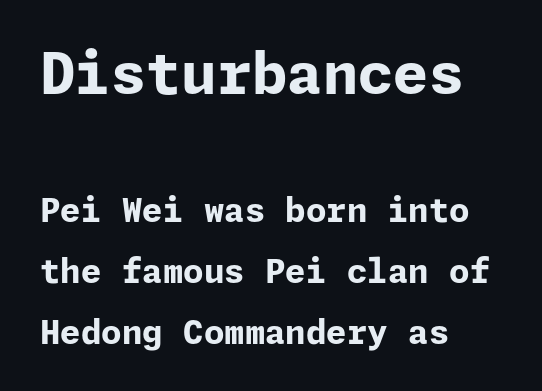
Q: Is the text bold? A: Yes.
Q: Is the text italic (slanted)? A: No, it is upright.
Q: Is the typeface a serif or a sans-serif typeface? A: Sans-serif.
Q: Is the text underlined? A: No.
Q: How is the paragraph aligned? A: Left-aligned.
Q: Is the spacing between letters normal or unusually wide? A: Normal.
Q: Which block of text is set in a larger size, the first (top) or the second (bottom)? A: The first (top) one.
Q: Width (condensed, normal, or wide)? A: Normal.
Q: Stroke contrast? A: Low.
Q: x-height? A: Medium.
